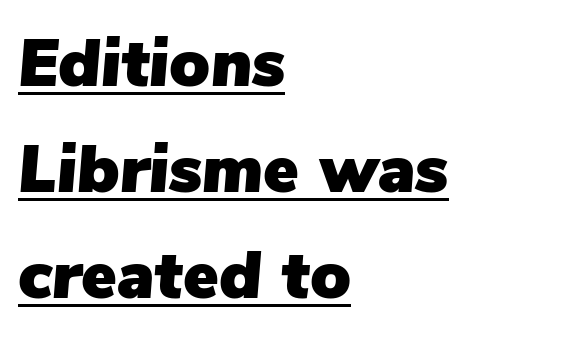
The image shows 67 px text type, italic (leaning right); set left-aligned, normal line spacing (1.58x), normal letter spacing, underlined; low stroke contrast and a medium x-height.
